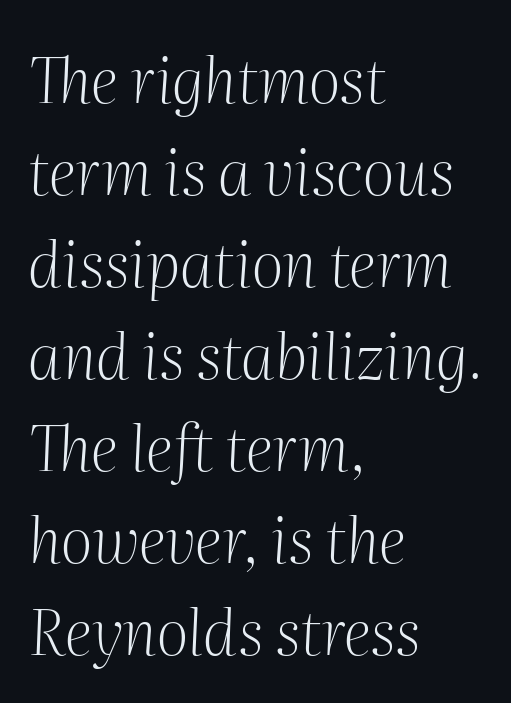
The text was rendered using a seriffed face with decorative stroke endings. The whole block is typeset with a tilt. Where is the straight margin? On the left. Proportional: the letters do not fall into vertical columns. The strip under each line holds only bare page. Weight: not bold — regular or lighter.
